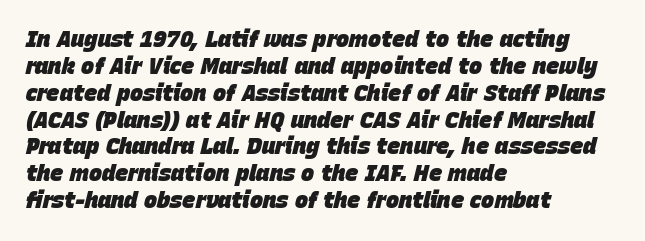
Q: Is the text bold? A: Yes.
Q: Is the text italic (slanted)? A: Yes, it leans right by about 15 degrees.
Q: Is the text underlined? A: No.
Q: How is the paragraph aligned? A: Left-aligned.
Q: Is the spacing between letters normal or unusually wide? A: Normal.
